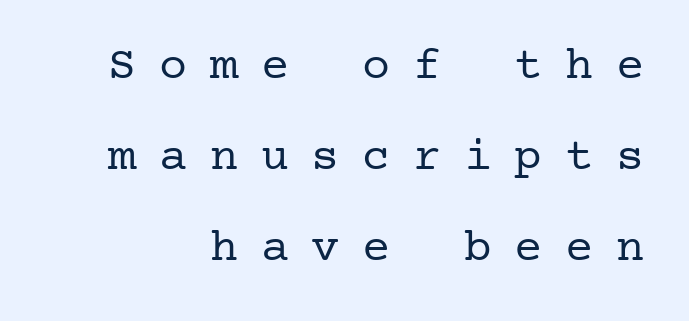
{"serif": "yes", "italic": "no", "bold": "no", "weight": "regular", "width": "normal", "stroke_contrast": "low", "x_height": "medium", "underline": "no", "line_spacing": "loose", "line_spacing_ratio": 1.94, "letter_spacing": "wide", "letter_spacing_em": 0.48, "glyph_px": 47}
